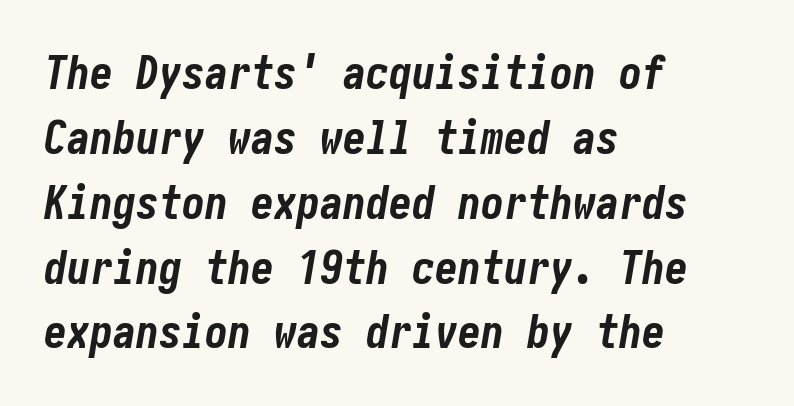
{"italic": "yes", "lean": "right", "slant_degrees": 10, "bold": "yes", "weight": "bold", "width": "condensed", "stroke_contrast": "low", "x_height": "medium", "underline": "no", "align": "left", "line_spacing": "normal", "line_spacing_ratio": 1.41, "letter_spacing": "normal", "letter_spacing_em": 0.0, "glyph_px": 46}
